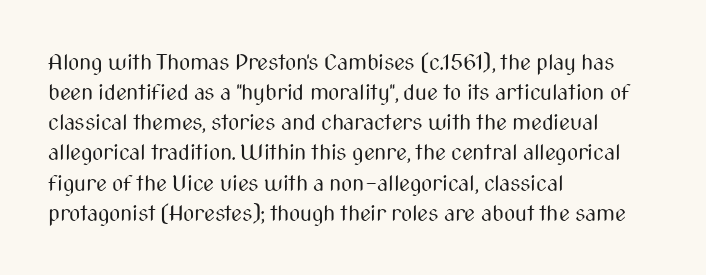
{"italic": "no", "bold": "no", "underline": "no", "align": "left", "line_spacing": "normal", "line_spacing_ratio": 1.37, "letter_spacing": "normal", "letter_spacing_em": 0.0, "glyph_px": 22}
